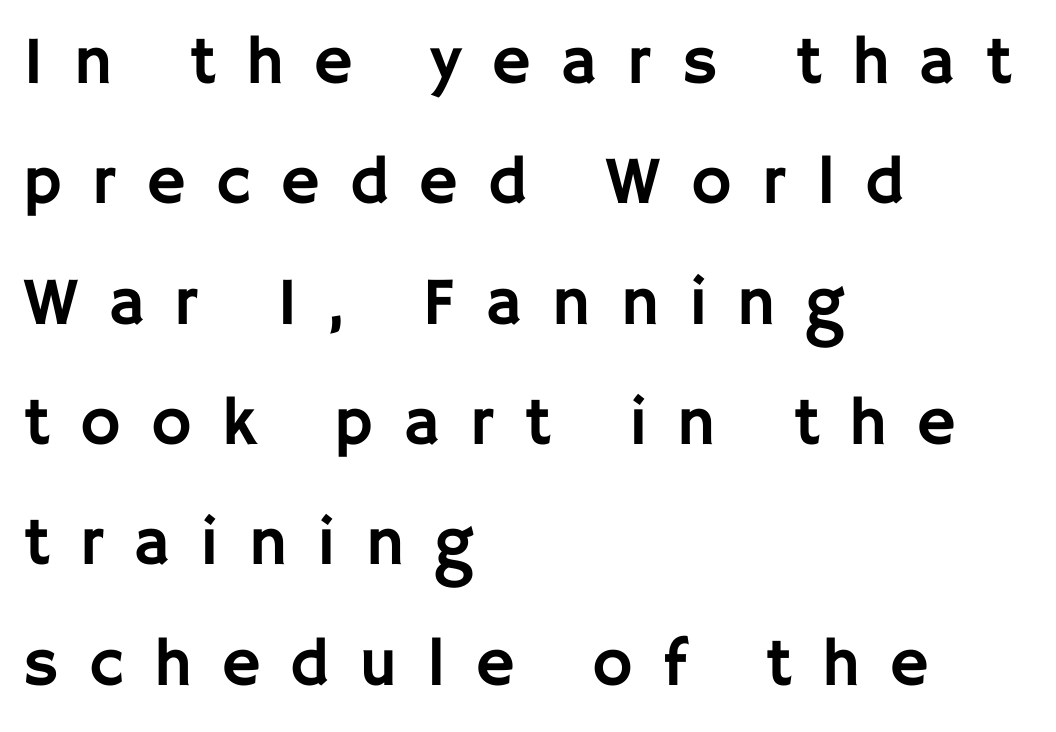
Q: Is the text italic (slanted)? A: No, it is upright.
Q: Is the typeface a serif or a sans-serif typeface? A: Sans-serif.
Q: Is the text underlined? A: No.
Q: How is the paragraph aligned? A: Left-aligned.
Q: Is the spacing between letters normal or unusually wide? A: Unusually wide.
Q: Width (condensed, normal, or wide)? A: Normal.
Q: Stroke contrast? A: Low.
Q: x-height? A: Large.
Q: Monospaced? A: No.
